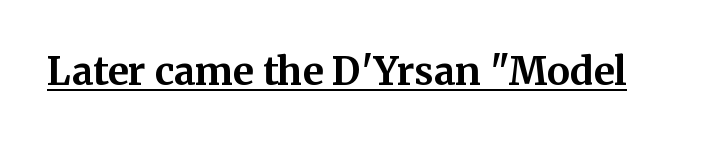
The image shows 38 px bold serif type, upright; set normal letter spacing, underlined; medium stroke contrast and a medium x-height.
